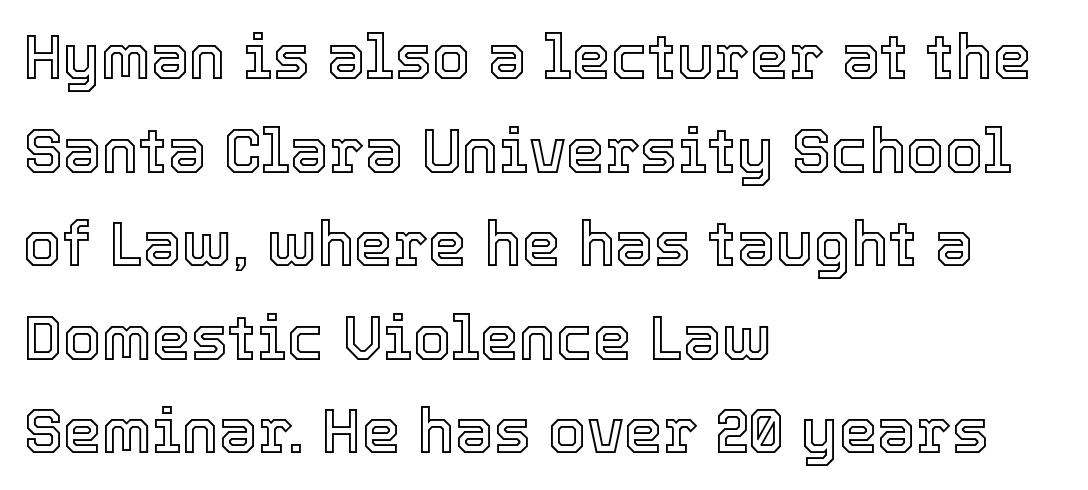
Inter-character spacing is left at the font's built-in metrics. Rows of type keep a routine distance in the vertical direction. The letters stand upright; this is a roman face. Visually the block forms a straight wall on the left and a jagged coastline on the right. Just letters on the line, the space beneath them empty.
